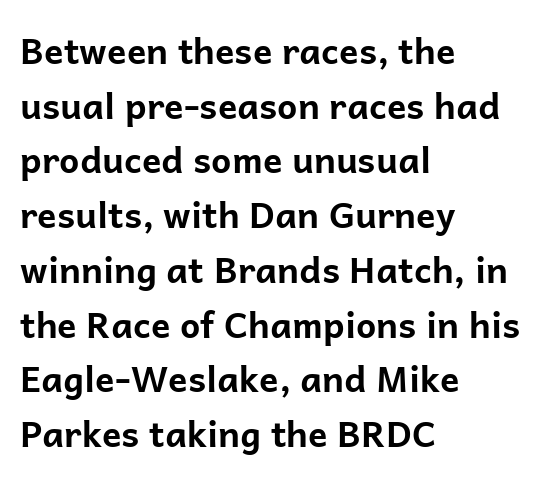
{"serif": "no", "italic": "no", "bold": "yes", "weight": "bold", "width": "normal", "stroke_contrast": "low", "x_height": "medium", "monospaced": "no", "underline": "no", "align": "left", "line_spacing": "normal", "line_spacing_ratio": 1.52, "letter_spacing": "normal", "letter_spacing_em": 0.0, "glyph_px": 36}
